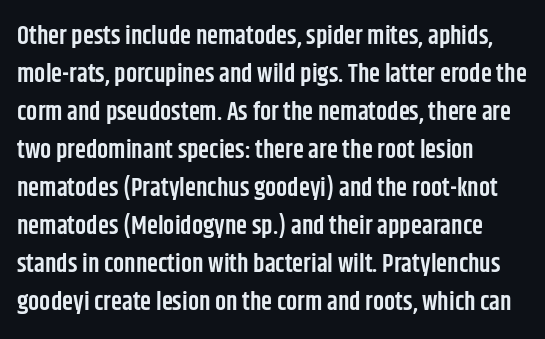
Q: Is the text bold? A: Semi-bold.
Q: Is the text italic (slanted)? A: No, it is upright.
Q: Is the text underlined? A: No.
Q: How is the paragraph aligned? A: Left-aligned.
Q: Is the spacing between letters normal or unusually wide? A: Normal.
Q: Is the spacing between lines tight, normal or loose? A: Normal.
